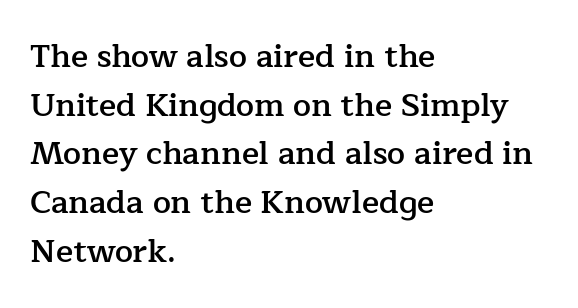
Letterform terminals end in serifs throughout the passage. A bare baseline throughout the passage. The characters look somewhat weighty, a semibold short of true bold. Style check: upright.
